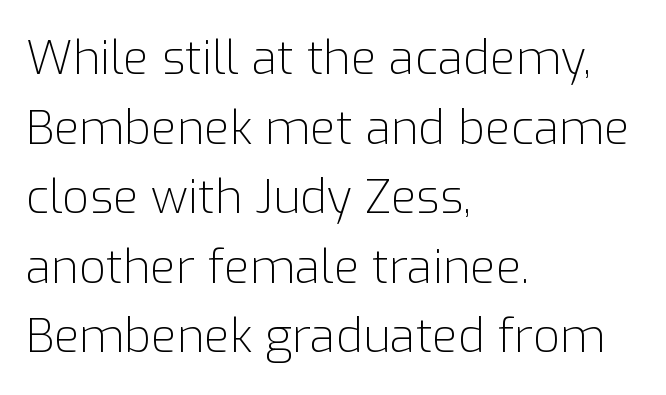
{"serif": "no", "italic": "no", "bold": "no", "weight": "light", "width": "normal", "stroke_contrast": "low", "x_height": "medium", "monospaced": "no", "underline": "no", "align": "left", "line_spacing": "normal", "line_spacing_ratio": 1.48, "letter_spacing": "normal", "letter_spacing_em": 0.0, "glyph_px": 47}
